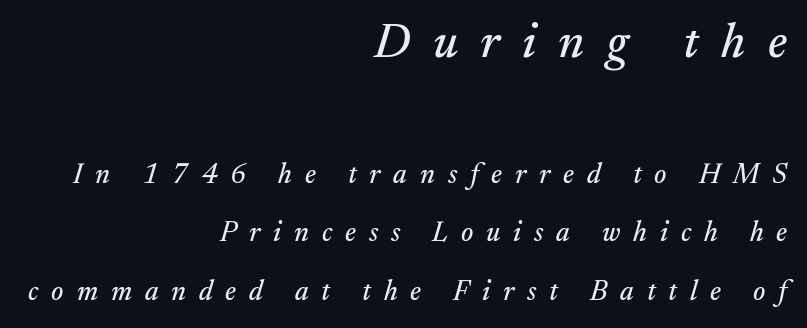
{"serif": "yes", "italic": "yes", "lean": "right", "slant_degrees": 17, "width": "normal", "stroke_contrast": "medium", "x_height": "small", "monospaced": "no", "underline": "no", "align": "right", "line_spacing": "loose", "line_spacing_ratio": 2.09, "letter_spacing": "wide", "letter_spacing_em": 0.46, "larger_block": "first", "size_ratio": 1.75, "glyph_px": 49}
